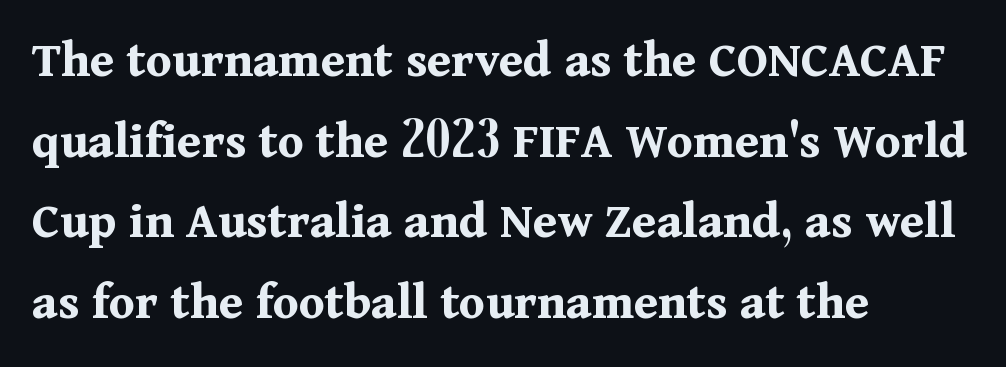
Weight: bold. Does extra space separate the letters? No, they use regular spacing. Nope, not italic — everything's standing straight. These lines are set flush left with a ragged right edge. Any mark beneath the type? The region is blank.
